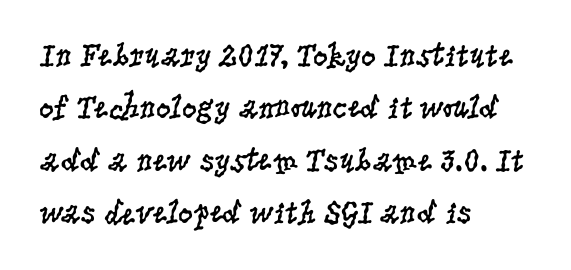
Teacher's note: observe the even left margin — that is flush-left alignment. Words float on clear page, feet unadorned. Whoever set this chose a conventional vertical rhythm. The passage shown has conventional tracking throughout.
